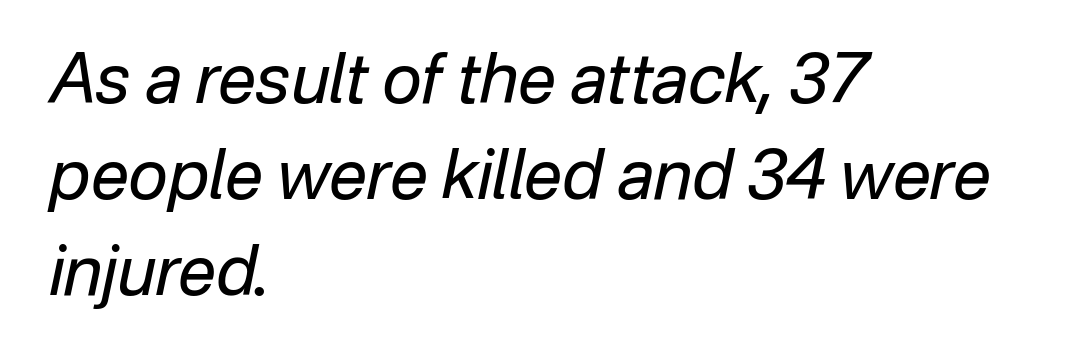
{"italic": "yes", "lean": "right", "slant_degrees": 12, "bold": "no", "weight": "regular", "width": "normal", "stroke_contrast": "low", "x_height": "medium", "monospaced": "no", "underline": "no", "align": "left", "line_spacing": "normal", "line_spacing_ratio": 1.41, "letter_spacing": "normal", "letter_spacing_em": 0.0, "glyph_px": 68}
